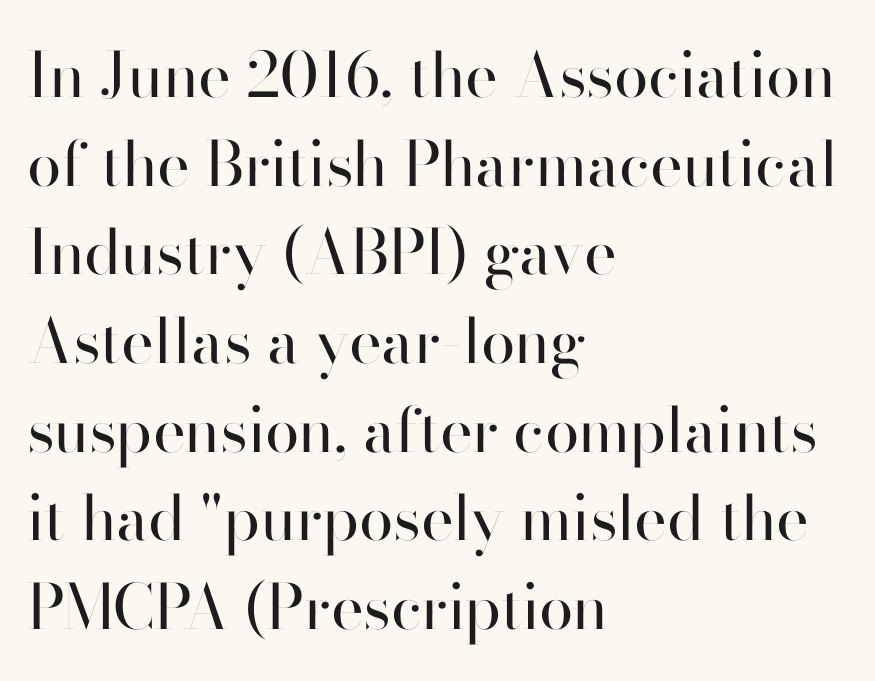
Leading matches the norm, producing a regular column. This is the regular roman posture of the typeface. Looks like regular typesetting: each glyph gets only the width it needs. Which margin do the lines hug? The left one — the right edge is uneven.
